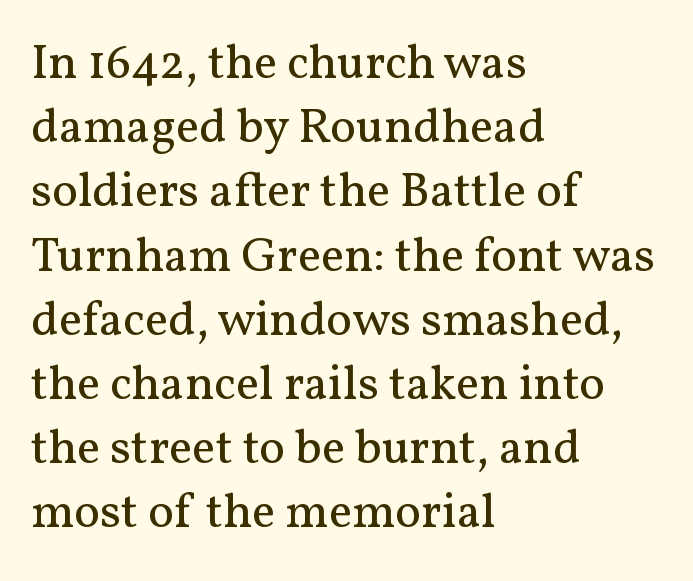
{"serif": "yes", "italic": "no", "bold": "no", "weight": "regular", "width": "normal", "stroke_contrast": "medium", "x_height": "medium", "monospaced": "no", "underline": "no", "align": "left", "line_spacing": "normal", "line_spacing_ratio": 1.31, "letter_spacing": "normal", "letter_spacing_em": 0.0, "glyph_px": 49}
